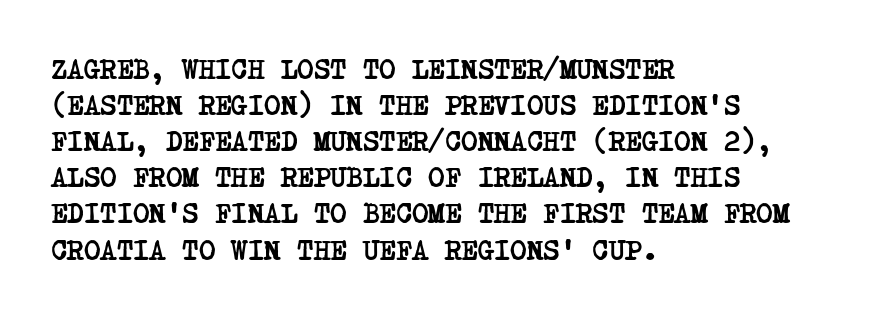
{"serif": "yes", "bold": "yes", "weight": "semibold", "width": "condensed", "stroke_contrast": "low", "x_height": "large", "underline": "no", "align": "left", "line_spacing": "normal", "line_spacing_ratio": 1.29, "letter_spacing": "normal", "letter_spacing_em": 0.0, "glyph_px": 28}
